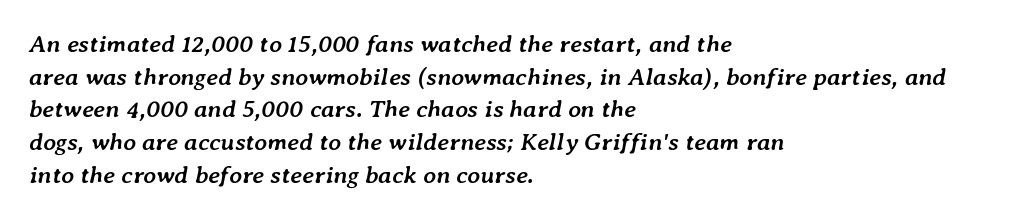
{"italic": "yes", "lean": "right", "slant_degrees": 7, "bold": "yes", "underline": "no", "align": "left", "line_spacing": "normal", "line_spacing_ratio": 1.31, "letter_spacing": "normal", "letter_spacing_em": 0.0, "glyph_px": 25}
